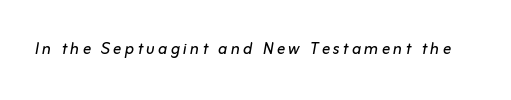
In terms of posture, this sample is oblique. The words here are not underlined. Stem width sits at or under what a default text font uses.
